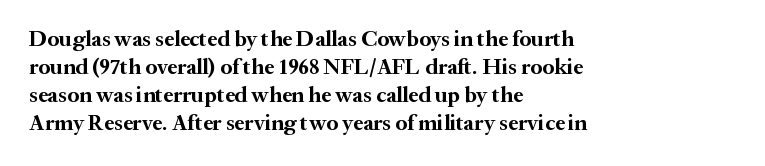
Q: Is the text bold? A: Yes.
Q: Is the text italic (slanted)? A: No, it is upright.
Q: Is the text underlined? A: No.
Q: How is the paragraph aligned? A: Left-aligned.
Q: Is the spacing between letters normal or unusually wide? A: Normal.
Q: Is the spacing between lines tight, normal or loose? A: Normal.
